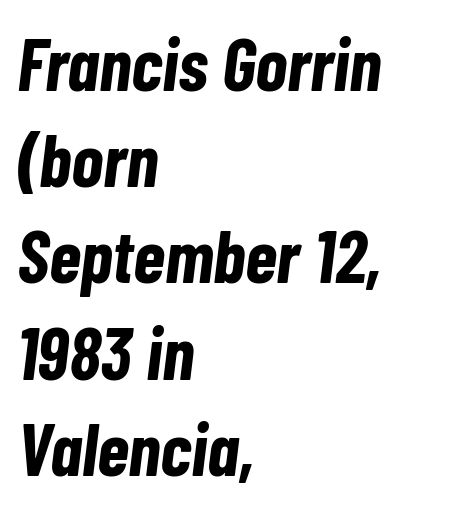
Q: Is the text bold? A: Yes.
Q: Is the text italic (slanted)? A: Yes, it leans right by about 7 degrees.
Q: Is the text underlined? A: No.
Q: How is the paragraph aligned? A: Left-aligned.
Q: Is the spacing between letters normal or unusually wide? A: Normal.
Q: Is the spacing between lines tight, normal or loose? A: Normal.
Q: Width (condensed, normal, or wide)? A: Condensed.
Q: Stroke contrast? A: Low.
Q: x-height? A: Medium.
Q: Monospaced? A: No.
